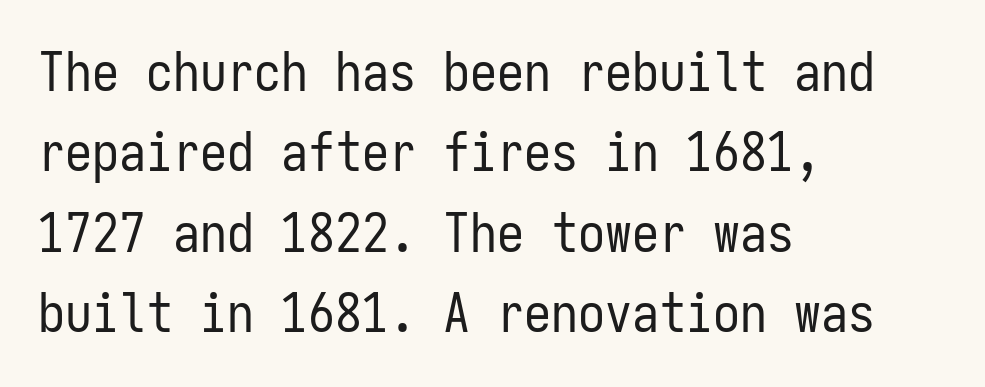
Q: Is the text bold? A: No.
Q: Is the text italic (slanted)? A: No, it is upright.
Q: Is the typeface a serif or a sans-serif typeface? A: Sans-serif.
Q: Is the text underlined? A: No.
Q: How is the paragraph aligned? A: Left-aligned.
Q: Is the spacing between letters normal or unusually wide? A: Normal.
Q: Is the spacing between lines tight, normal or loose? A: Normal.
Q: Width (condensed, normal, or wide)? A: Condensed.
Q: Stroke contrast? A: Low.
Q: x-height? A: Medium.
Q: Monospaced? A: Yes.
